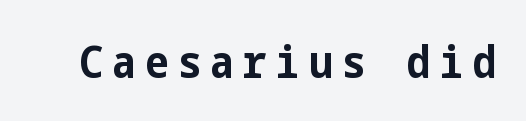
{"serif": "no", "italic": "no", "bold": "yes", "weight": "bold", "width": "condensed", "stroke_contrast": "low", "x_height": "medium", "underline": "no", "letter_spacing": "wide", "letter_spacing_em": 0.2, "glyph_px": 45}
